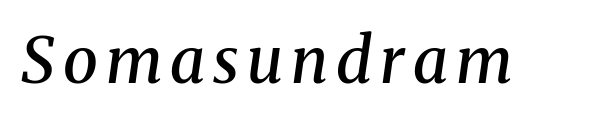
Q: Is the text bold? A: Semi-bold.
Q: Is the text italic (slanted)? A: Yes, it leans right by about 8 degrees.
Q: Is the typeface a serif or a sans-serif typeface? A: Serif.
Q: Is the text underlined? A: No.
Q: Width (condensed, normal, or wide)? A: Normal.
Q: Stroke contrast? A: Medium.
Q: x-height? A: Medium.
Q: Monospaced? A: No.
